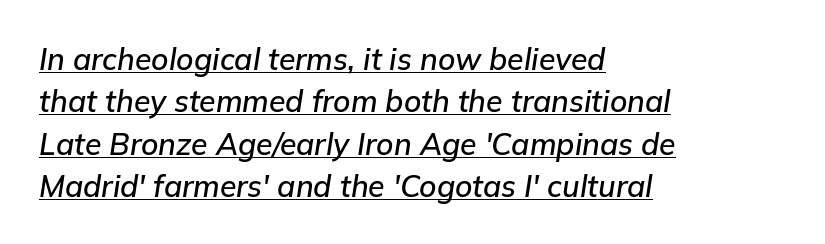
Leftover space on each line is placed entirely after the last word. Short note: letters normally spaced. The passage shown is typed in a proportional face where columns would drift. Looking at the ascenders, they clearly lean. How would I describe the line gaps? Plain and ordinary.
